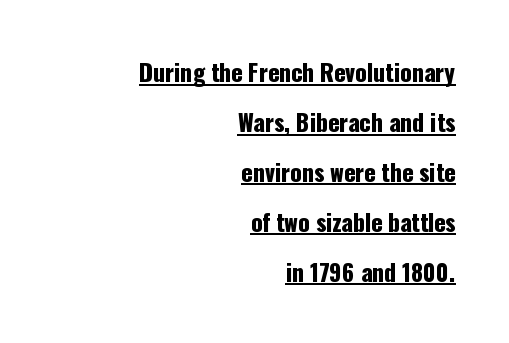
You could fit nearly another row in the gap between these rows. Casual observation: everything's shoved over to the right. Inter-character spacing is left at the font's built-in metrics. The face used here appears with an underline applied. Tall strokes in this sample are plumb rather than angled.
